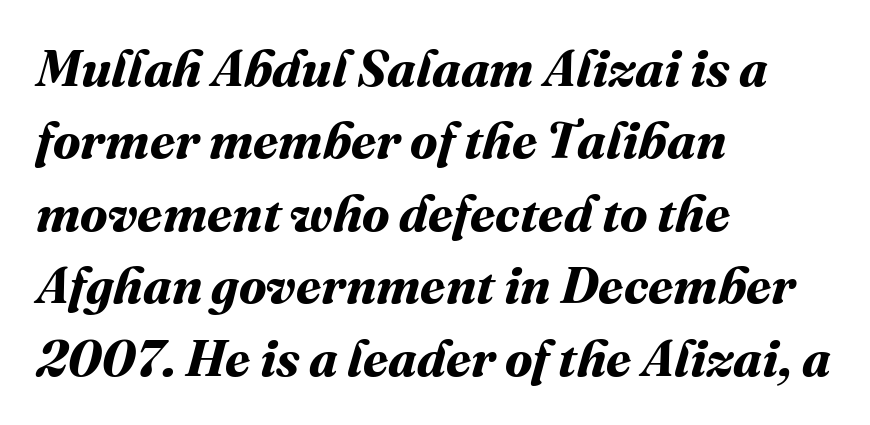
The image shows 51 px bold type; set left-aligned, normal line spacing (1.42x), normal letter spacing, not underlined; medium stroke contrast and a medium x-height.
